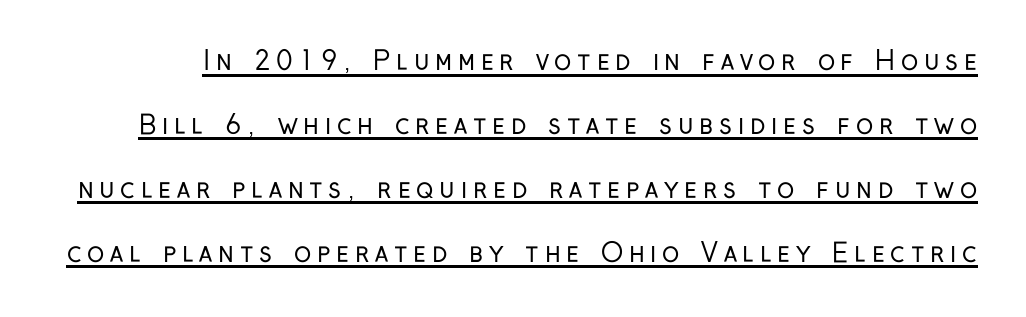
Q: Is the text bold? A: No.
Q: Is the text italic (slanted)? A: No, it is upright.
Q: Is the text underlined? A: Yes.
Q: Is the spacing between letters normal or unusually wide? A: Unusually wide.
Q: Is the spacing between lines tight, normal or loose? A: Loose.
